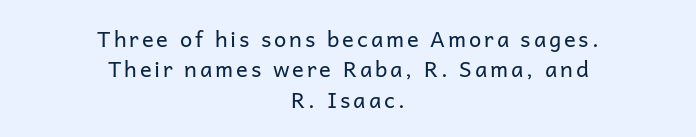
{"italic": "no", "bold": "no", "underline": "no", "align": "center", "line_spacing": "normal", "line_spacing_ratio": 1.38, "glyph_px": 22}
